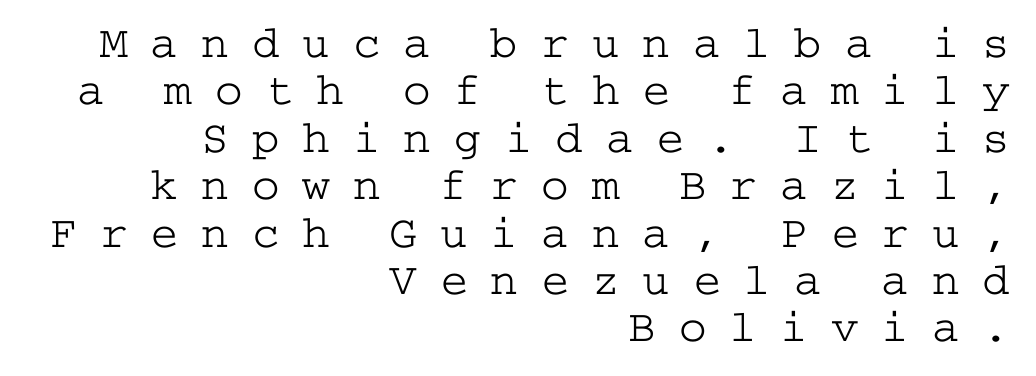
The image shows 46 px light, wide serif type, upright; set right-aligned, tight line spacing (1.03x), unusually wide letter spacing (+0.5 em), not underlined; low stroke contrast and a medium x-height.
